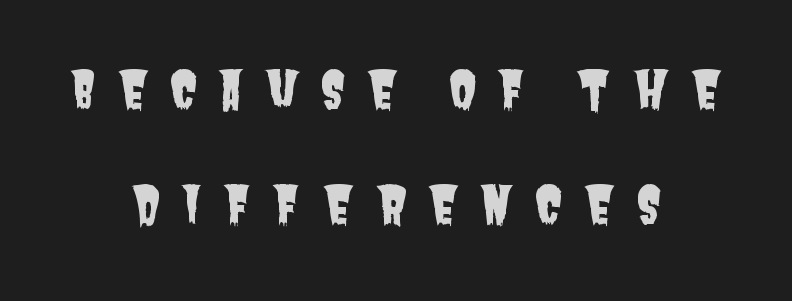
Does the type have serifs? No, each stem ends abruptly. You could only call the tracking loose — the letters float apart. Descenders hang freely into open space. Teacher's note: observe the equal gaps on both sides — that is centered alignment.
